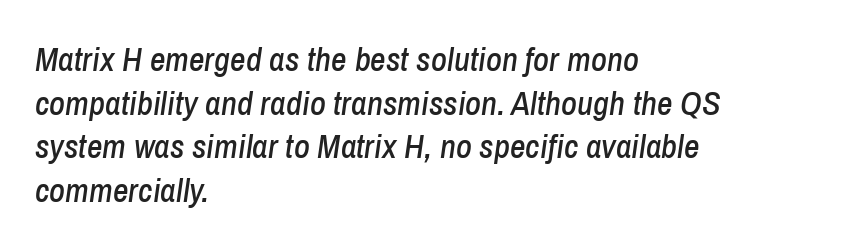
Q: Is the text italic (slanted)? A: Yes, it leans right by about 8 degrees.
Q: Is the text underlined? A: No.
Q: How is the paragraph aligned? A: Left-aligned.
Q: Is the spacing between letters normal or unusually wide? A: Normal.
Q: Is the spacing between lines tight, normal or loose? A: Normal.
Q: Width (condensed, normal, or wide)? A: Condensed.
Q: Stroke contrast? A: Low.
Q: x-height? A: Medium.
Q: Monospaced? A: No.
